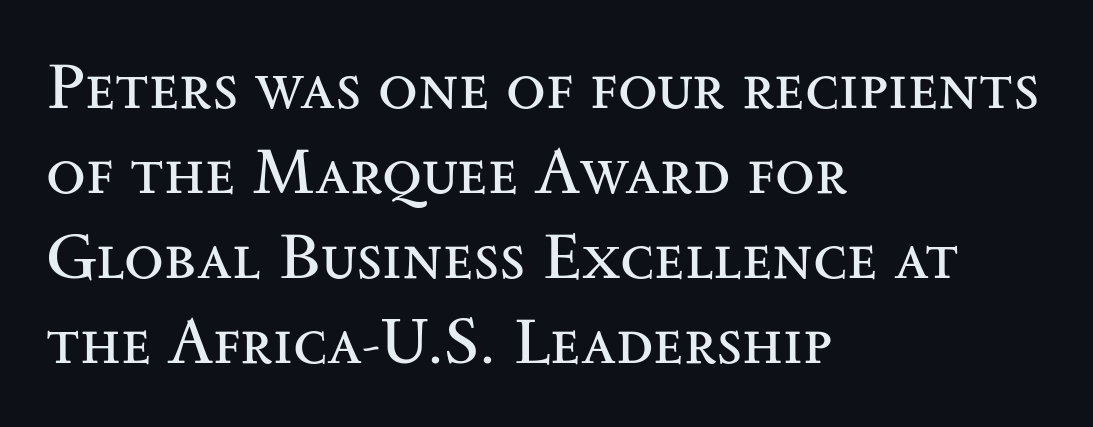
No chunkiness to these letters — they're not bold. Upright lettering throughout. Serif or sans? Serif — the stroke terminals have little feet. The space between consecutive lines is moderate. Clear beneath every line of the passage. A classic flush-left, rag-right setting is used for this passage.
